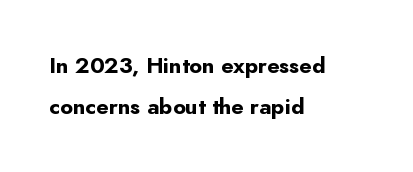
The image shows 22 px bold type, upright; set left-aligned, line spacing 1.85x, normal letter spacing, not underlined.
